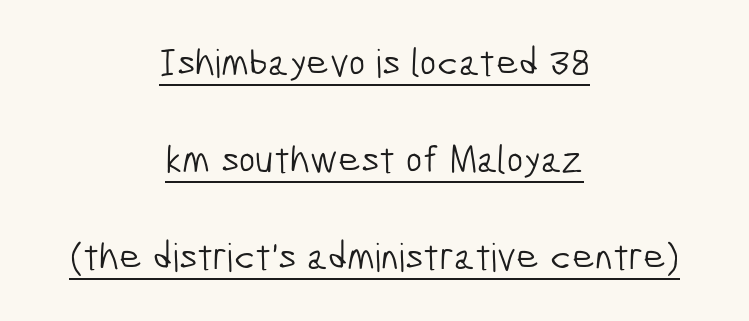
{"serif": "no", "bold": "no", "weight": "light", "width": "condensed", "stroke_contrast": "low", "x_height": "medium", "monospaced": "no", "underline": "yes", "align": "center", "line_spacing": "loose", "line_spacing_ratio": 2.49, "letter_spacing": "normal", "letter_spacing_em": 0.0, "glyph_px": 39}
